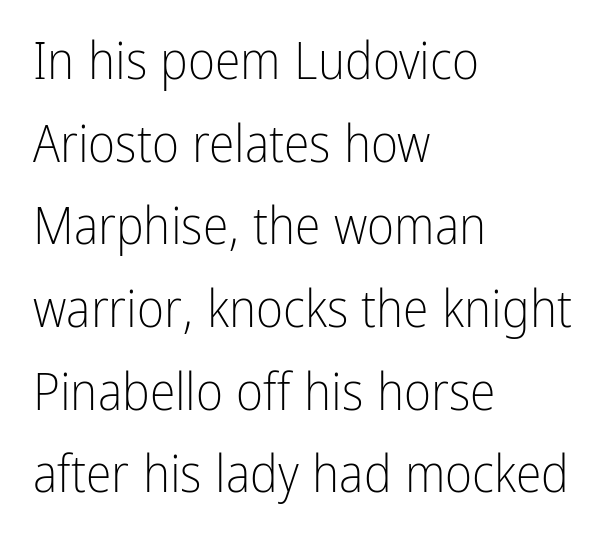
Q: Is the text bold? A: No.
Q: Is the text italic (slanted)? A: No, it is upright.
Q: Is the typeface a serif or a sans-serif typeface? A: Sans-serif.
Q: Is the text underlined? A: No.
Q: How is the paragraph aligned? A: Left-aligned.
Q: Is the spacing between letters normal or unusually wide? A: Normal.
Q: Is the spacing between lines tight, normal or loose? A: Normal.
Q: Width (condensed, normal, or wide)? A: Condensed.
Q: Stroke contrast? A: Low.
Q: x-height? A: Medium.
Q: Monospaced? A: No.
